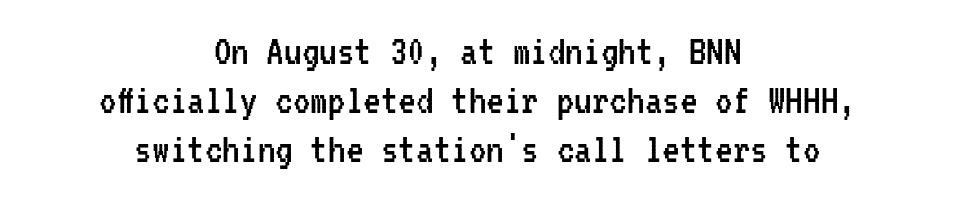
These lines are rendered in a fixed-pitch font. If you folded the block vertically in half, each line would mirror itself in length. Ordinary non-slanted type is in use. Decoration check: the copy has no underline. Words appear dense and cohesive because spacing is normal. The block of text is dense from top to bottom, with scant space between rows.
